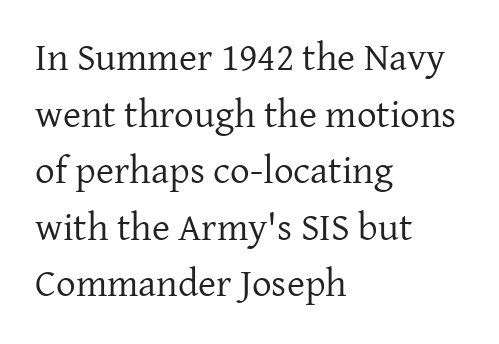
Q: Is the text bold? A: No.
Q: Is the text italic (slanted)? A: No, it is upright.
Q: Is the typeface a serif or a sans-serif typeface? A: Serif.
Q: Is the text underlined? A: No.
Q: How is the paragraph aligned? A: Left-aligned.
Q: Is the spacing between letters normal or unusually wide? A: Normal.
Q: Is the spacing between lines tight, normal or loose? A: Normal.
Q: Width (condensed, normal, or wide)? A: Normal.
Q: Stroke contrast? A: Low.
Q: x-height? A: Medium.
Q: Monospaced? A: No.
